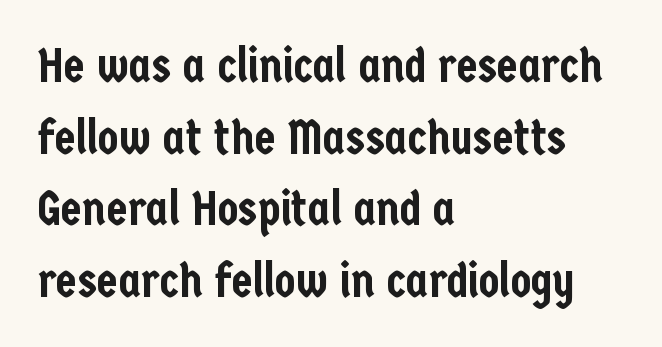
{"serif": "no", "italic": "no", "width": "condensed", "stroke_contrast": "low", "x_height": "medium", "monospaced": "no", "underline": "no", "align": "left", "line_spacing": "normal", "line_spacing_ratio": 1.49, "letter_spacing": "normal", "letter_spacing_em": 0.0, "glyph_px": 48}
